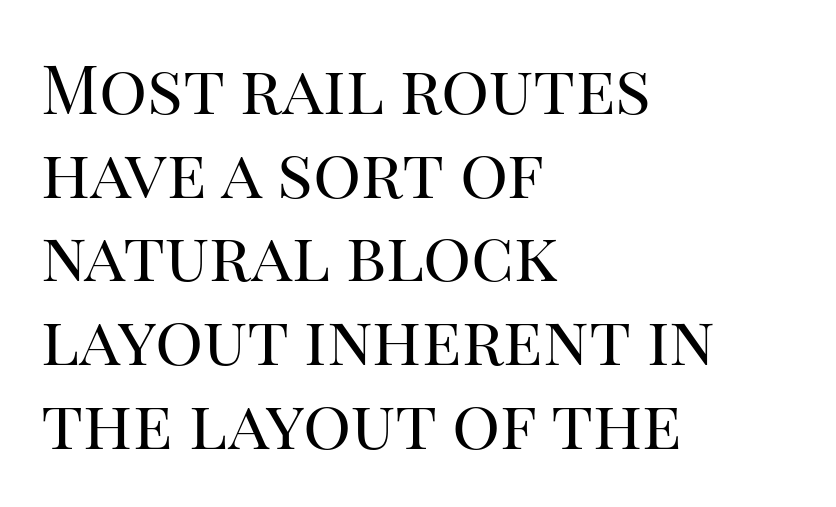
The image shows 67 px regular-weight serif type, upright; set left-aligned, normal line spacing (1.25x), normal letter spacing, not underlined; high stroke contrast and a large x-height.
